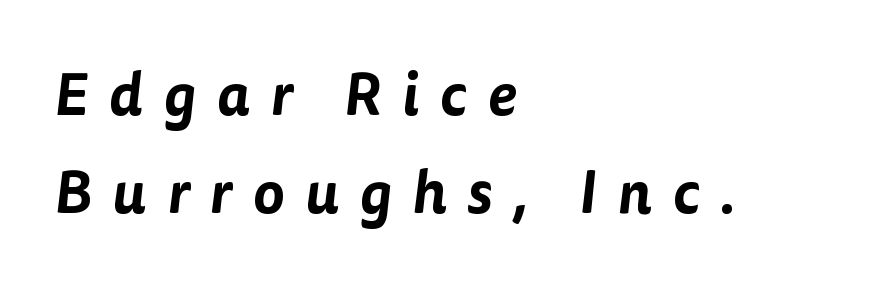
{"serif": "no", "width": "normal", "stroke_contrast": "low", "x_height": "medium", "monospaced": "no", "underline": "no", "align": "left", "line_spacing": "normal", "line_spacing_ratio": 1.66, "letter_spacing": "wide", "letter_spacing_em": 0.35, "glyph_px": 59}
